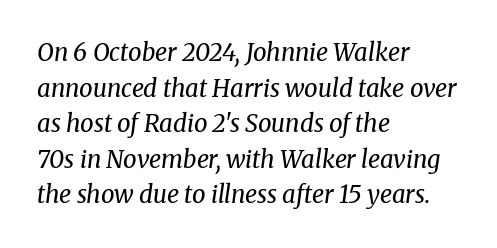
Q: Is the text bold? A: No.
Q: Is the text italic (slanted)? A: Yes, it leans right by about 8 degrees.
Q: Is the text underlined? A: No.
Q: How is the paragraph aligned? A: Left-aligned.
Q: Is the spacing between letters normal or unusually wide? A: Normal.
Q: Is the spacing between lines tight, normal or loose? A: Normal.
